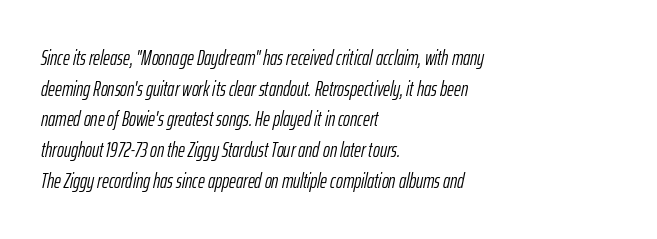
The letters sit at their default tracking, neither squeezed nor spread. All the whitespace from short lines collects on the right. The strokes are not fattened; the text isn't bold. Descender tails drop into unmarked territory. Compared with typical paragraphs, the rows here are spaced about the same. The whole block is typeset with a tilt.
